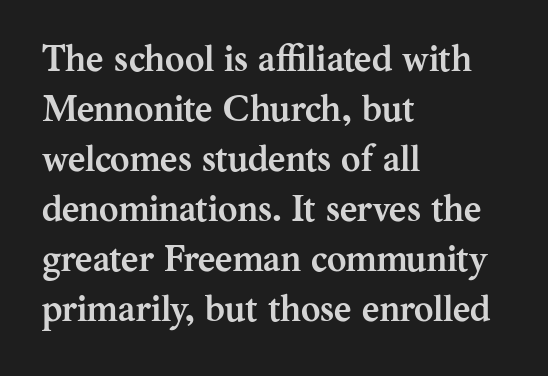
{"serif": "yes", "italic": "no", "bold": "yes", "weight": "semibold", "width": "normal", "stroke_contrast": "medium", "x_height": "medium", "monospaced": "no", "underline": "no", "align": "left", "line_spacing": "normal", "line_spacing_ratio": 1.35, "letter_spacing": "normal", "letter_spacing_em": 0.0, "glyph_px": 37}
